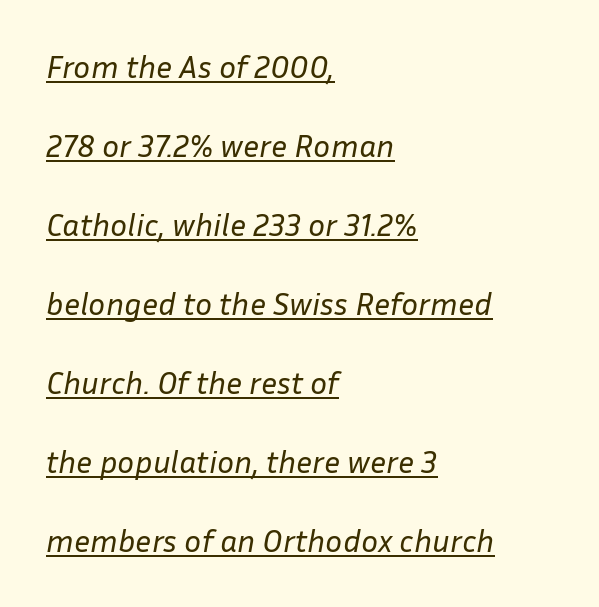
Is the block centered? No — it sits flush against the left margin. Stroke thickness stays within the range of a standard reading face or lighter. The string is rendered with underlining switched on. Students, note that the glyphs here touch the page at normal intervals.
